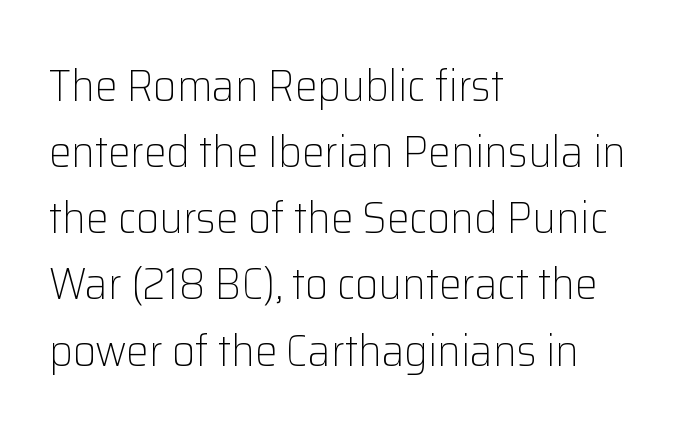
This rendering features lettering with no underline. A sans-serif font was chosen for this passage. The characters are drawn with everyday or finer stroke widths. No italicization has been applied; the sample stays upright. Words appear dense and cohesive because spacing is normal.
